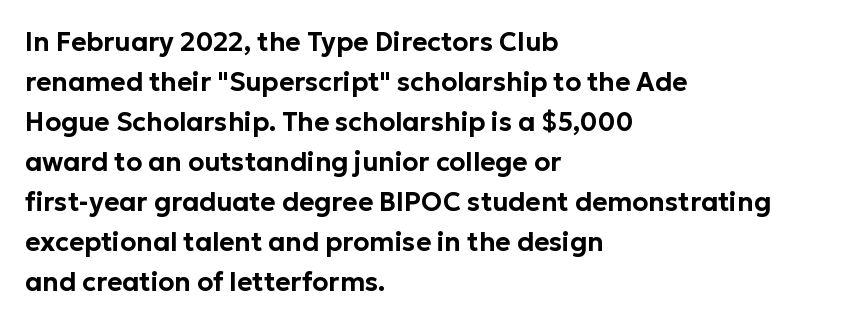
Descender tails drop into unmarked territory. Each word holds together tightly as a unit, with standard inter-letter gaps. Style check: upright. A student would call this left alignment; a typographer would say flush left, rag right. If you measured baseline to baseline, you'd find a middling distance.
